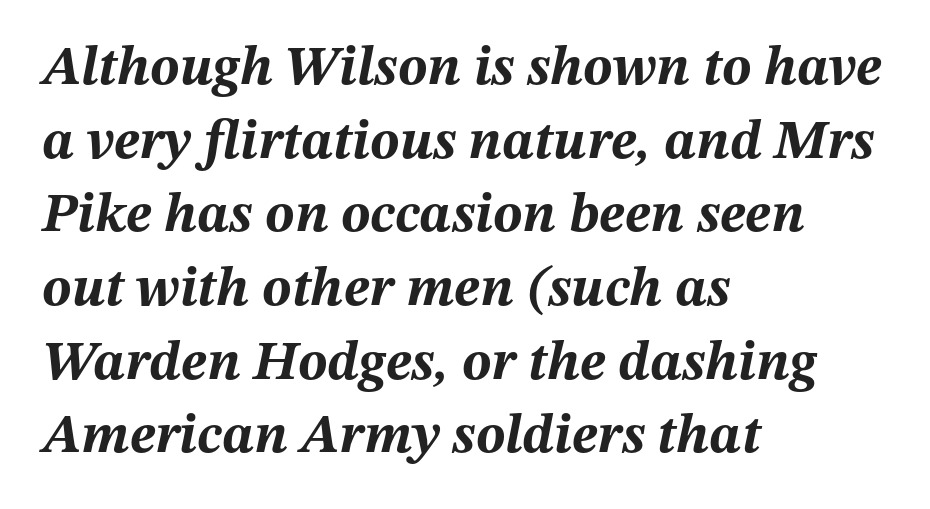
Q: Is the text bold? A: Yes.
Q: Is the text italic (slanted)? A: Yes, it leans right by about 12 degrees.
Q: Is the text underlined? A: No.
Q: How is the paragraph aligned? A: Left-aligned.
Q: Is the spacing between letters normal or unusually wide? A: Normal.
Q: Is the spacing between lines tight, normal or loose? A: Normal.
Q: Width (condensed, normal, or wide)? A: Normal.
Q: Stroke contrast? A: Medium.
Q: x-height? A: Medium.
Q: Monospaced? A: No.
